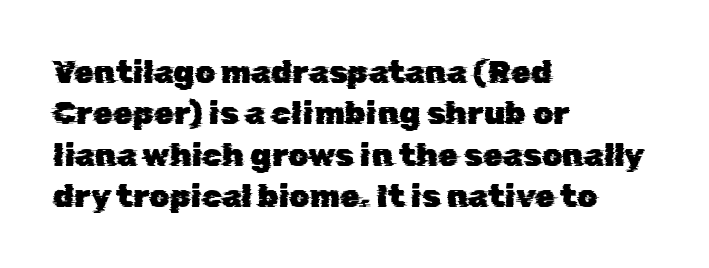
Q: Is the typeface a serif or a sans-serif typeface? A: Sans-serif.
Q: Is the text underlined? A: No.
Q: How is the paragraph aligned? A: Left-aligned.
Q: Is the spacing between letters normal or unusually wide? A: Normal.
Q: Is the spacing between lines tight, normal or loose? A: Normal.
Q: Width (condensed, normal, or wide)? A: Normal.
Q: Stroke contrast? A: Low.
Q: x-height? A: Medium.
Q: Monospaced? A: No.
